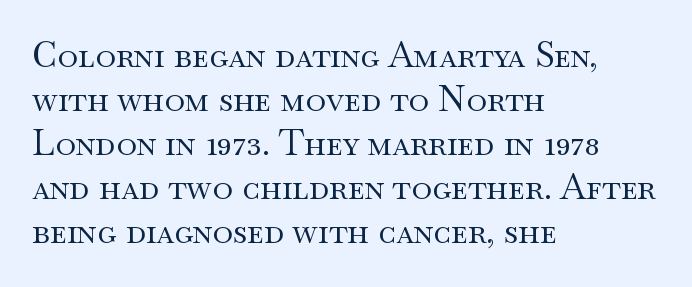
{"serif": "yes", "italic": "no", "bold": "no", "weight": "regular", "width": "wide", "stroke_contrast": "medium", "x_height": "small", "monospaced": "no", "underline": "no", "align": "left", "line_spacing": "normal", "line_spacing_ratio": 1.26, "letter_spacing": "normal", "letter_spacing_em": 0.0, "glyph_px": 35}
